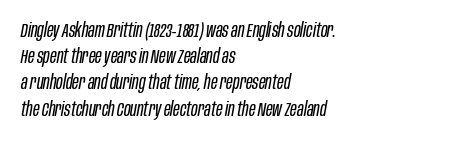
{"italic": "yes", "lean": "right", "slant_degrees": 10, "bold": "no", "underline": "no", "align": "left", "line_spacing": "normal", "line_spacing_ratio": 1.31, "letter_spacing": "normal", "letter_spacing_em": 0.0, "glyph_px": 20}
